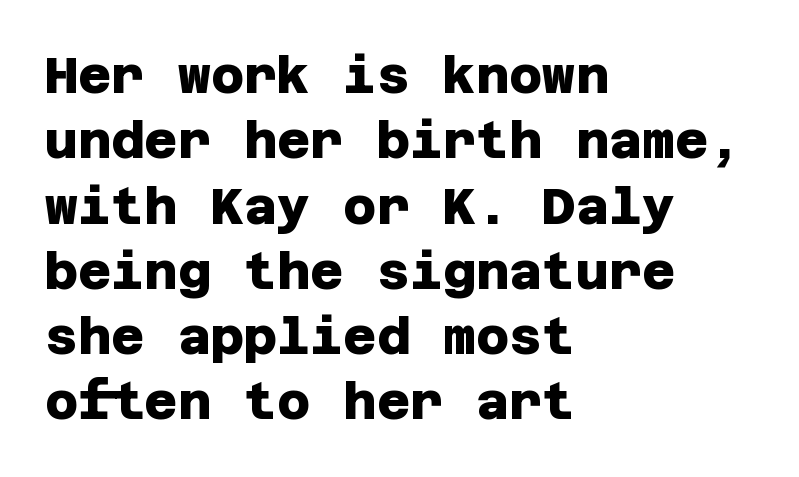
You can tell from the bare stems that sans-serif type was used. The strokes are fattened all the way to bold. The string is rendered with underlining switched off. Between one letter and the next there's only the usual sliver of space. Summary of vertical rhythm: regular, with standard interline spacing.
